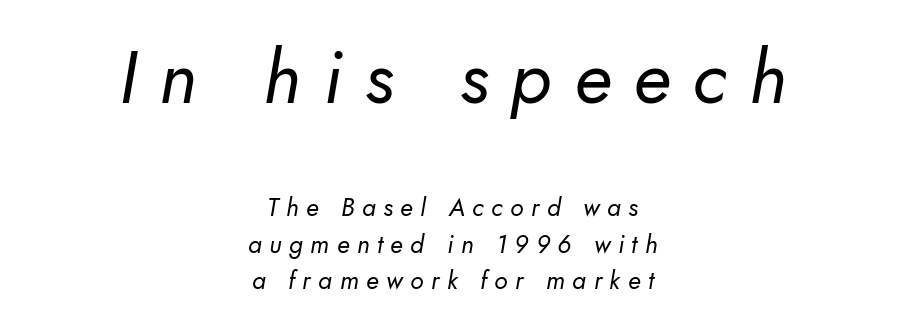
Q: Is the text bold? A: No.
Q: Is the typeface a serif or a sans-serif typeface? A: Sans-serif.
Q: Is the text underlined? A: No.
Q: How is the paragraph aligned? A: Centered.
Q: Is the spacing between letters normal or unusually wide? A: Unusually wide.
Q: Is the spacing between lines tight, normal or loose? A: Normal.
Q: Which block of text is set in a larger size, the first (top) or the second (bottom)? A: The first (top) one.
Q: Width (condensed, normal, or wide)? A: Normal.
Q: Stroke contrast? A: Low.
Q: x-height? A: Small.
Q: Monospaced? A: No.
